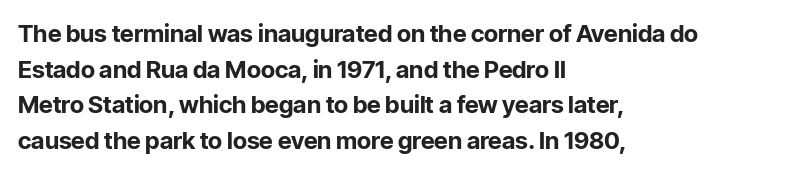
Its strokes are broad and dark, the hallmark of bold type. Short and long lines alike share a common starting point at left. Reading down the column, the eye jumps a familiar distance to each next line. Bare-footed words on every line.
